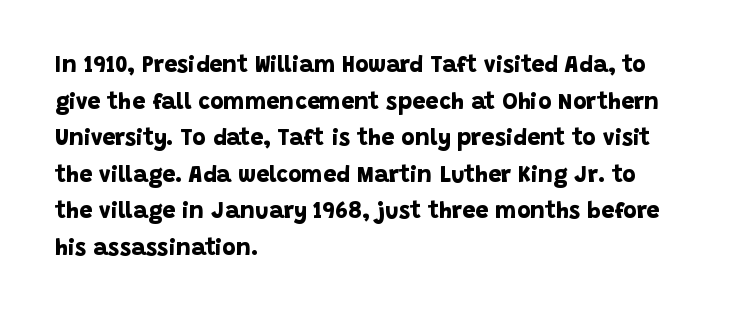
The image shows 23 px bold type; set left-aligned, normal line spacing (1.59x), normal letter spacing, not underlined.
